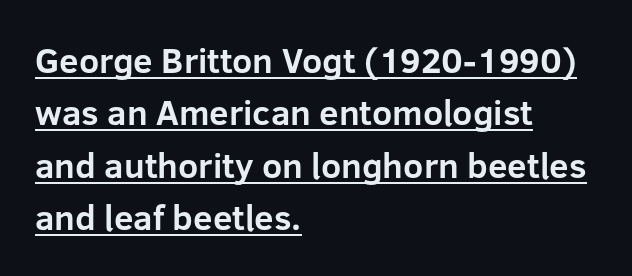
The image shows 35 px bold sans-serif type, upright; set left-aligned, normal line spacing (1.5x), normal letter spacing, underlined; low stroke contrast and a medium x-height.
